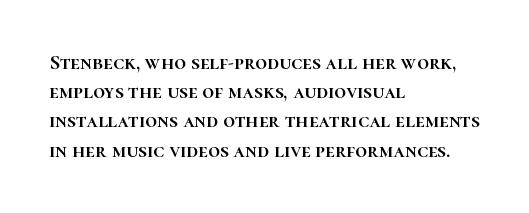
The image shows 21 px text type, upright; set left-aligned, normal line spacing (1.39x), normal letter spacing, not underlined.
